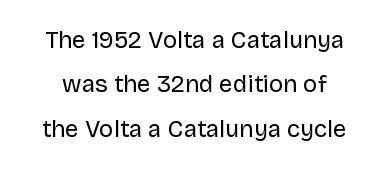
{"italic": "no", "bold": "no", "underline": "no", "line_spacing_ratio": 1.85, "letter_spacing": "normal", "letter_spacing_em": 0.0, "glyph_px": 24}
